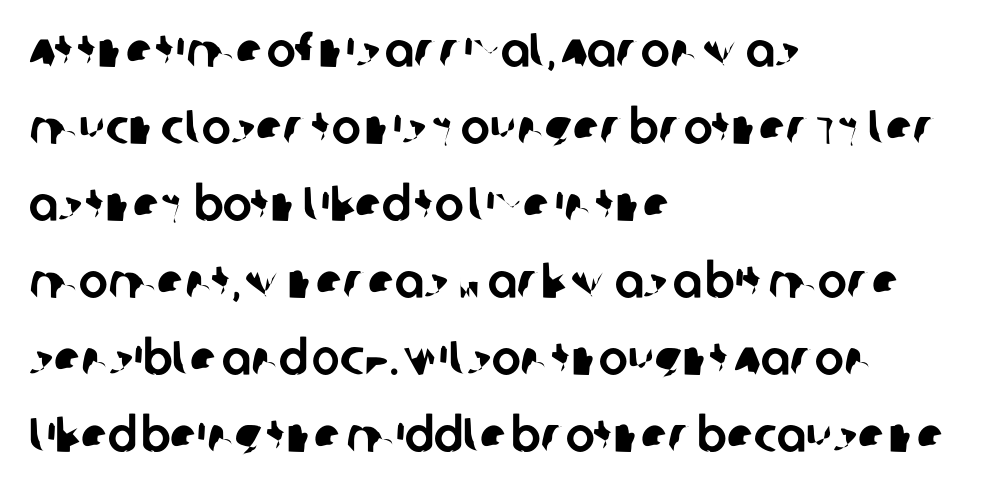
{"serif": "no", "width": "normal", "stroke_contrast": "low", "x_height": "large", "monospaced": "no", "underline": "no", "align": "left", "line_spacing": "normal", "line_spacing_ratio": 1.57, "letter_spacing": "normal", "letter_spacing_em": 0.0, "glyph_px": 49}
